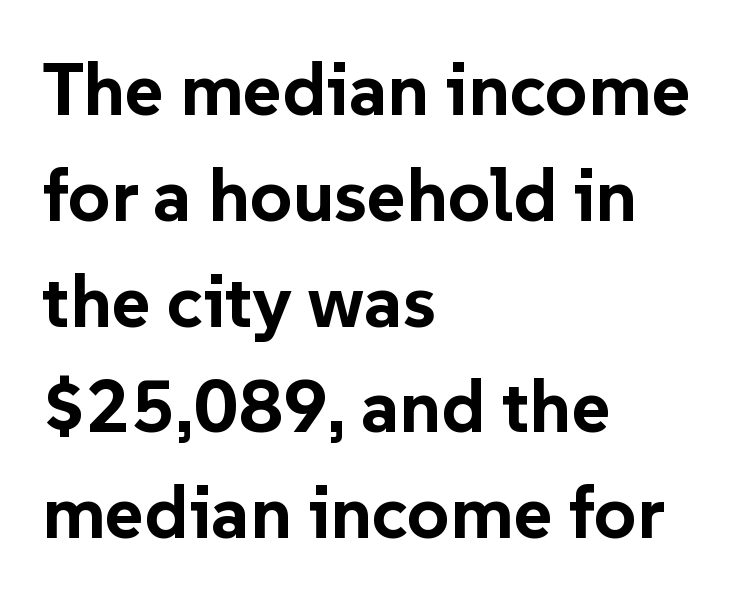
Q: Is the text bold? A: Yes.
Q: Is the text italic (slanted)? A: No, it is upright.
Q: Is the typeface a serif or a sans-serif typeface? A: Sans-serif.
Q: Is the text underlined? A: No.
Q: How is the paragraph aligned? A: Left-aligned.
Q: Is the spacing between letters normal or unusually wide? A: Normal.
Q: Is the spacing between lines tight, normal or loose? A: Normal.
Q: Width (condensed, normal, or wide)? A: Normal.
Q: Stroke contrast? A: Low.
Q: x-height? A: Medium.
Q: Monospaced? A: No.
